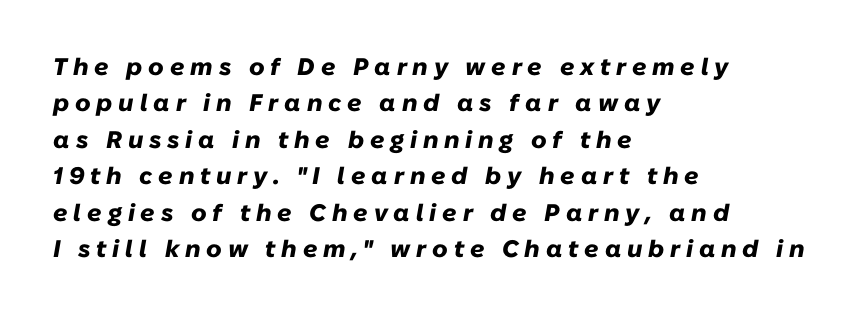
Q: Is the text bold? A: Yes.
Q: Is the text italic (slanted)? A: Yes, it leans right by about 10 degrees.
Q: Is the text underlined? A: No.
Q: How is the paragraph aligned? A: Left-aligned.
Q: Is the spacing between letters normal or unusually wide? A: Unusually wide.
Q: Is the spacing between lines tight, normal or loose? A: Normal.
